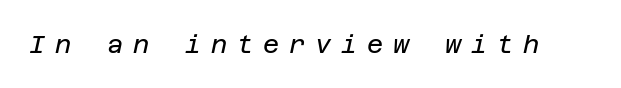
{"italic": "yes", "lean": "right", "slant_degrees": 12, "bold": "no", "underline": "no", "letter_spacing": "wide", "letter_spacing_em": 0.39, "glyph_px": 25}
